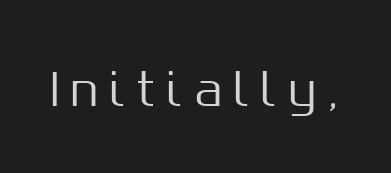
The image shows 45 px sans-serif type, upright; set unusually wide letter spacing (+0.26 em), not underlined; medium stroke contrast and a medium x-height.
